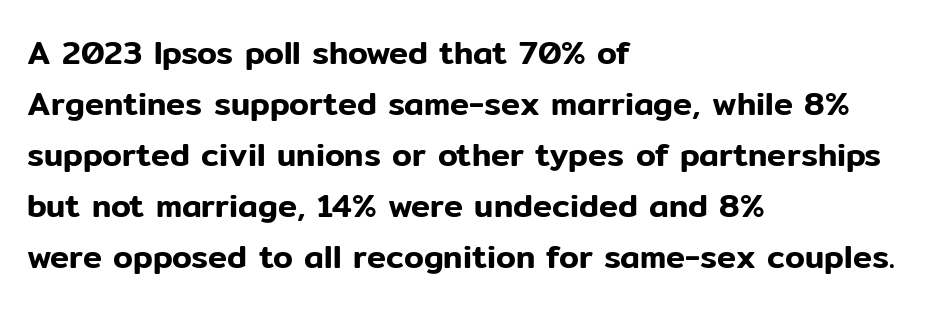
Q: Is the text italic (slanted)? A: No, it is upright.
Q: Is the typeface a serif or a sans-serif typeface? A: Sans-serif.
Q: Is the text underlined? A: No.
Q: How is the paragraph aligned? A: Left-aligned.
Q: Is the spacing between letters normal or unusually wide? A: Normal.
Q: Is the spacing between lines tight, normal or loose? A: Normal.
Q: Width (condensed, normal, or wide)? A: Normal.
Q: Stroke contrast? A: Low.
Q: x-height? A: Medium.
Q: Monospaced? A: No.
